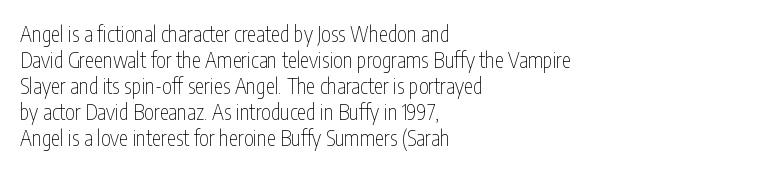
The typography opts for an upright posture over an oblique one. Unmarked baselines from the first word to the last. Students, note that the glyphs here touch the page at normal intervals. Which margin do the lines hug? The left one — the right edge is uneven. The typesetting does not lean heavy: it is not bold.
